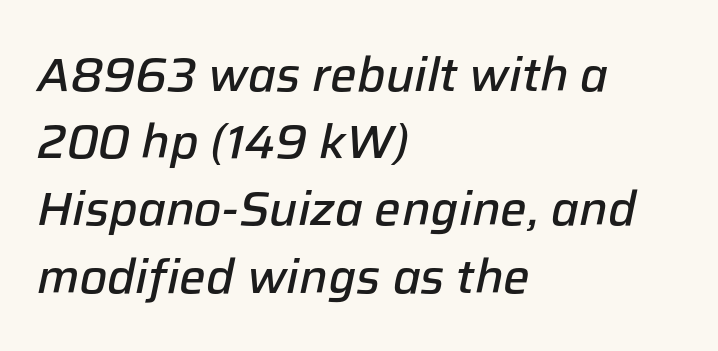
Between one letter and the next there's only the usual sliver of space. The lines sit at an ordinary, default distance from one another. If you drew a ruler down the left edge, every line would touch it. On the weight axis this lands at semibold, roughly 600. Is this a fixed-width face? No — the glyphs have proportional, varying widths.
